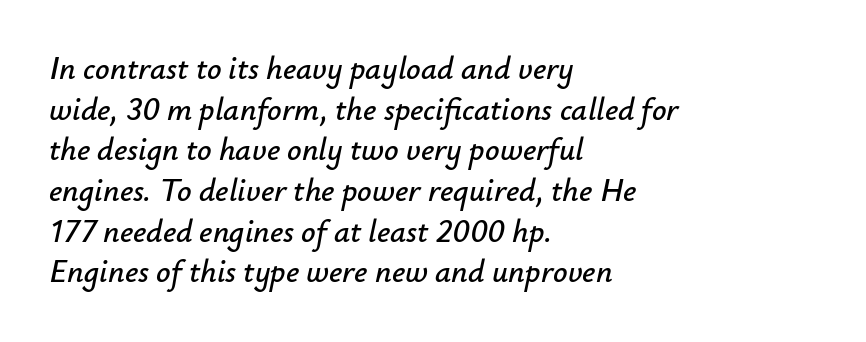
The image shows 32 px text type, italic (leaning right); set left-aligned, normal line spacing (1.27x), normal letter spacing, not underlined; low stroke contrast and a small x-height.
